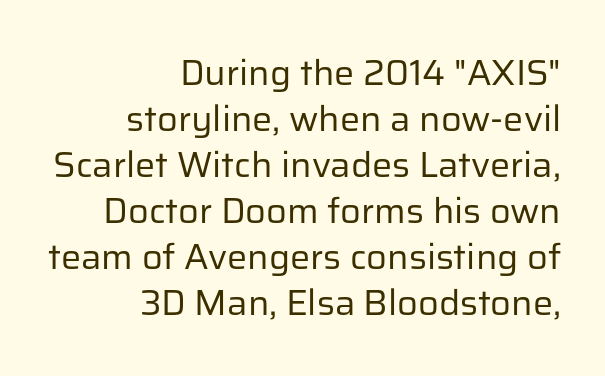
Character widths vary here, with narrow letters taking less room than wide ones. Line endings align vertically; line beginnings do not. The passage shown stacks its lines at a standard gap. Descender tails drop into unmarked territory.
